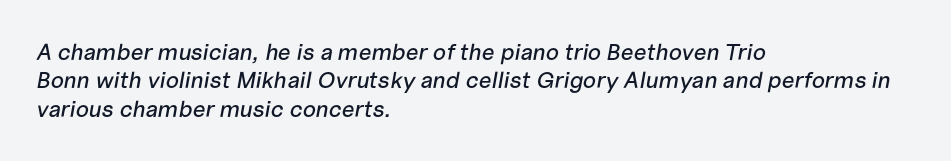
Q: Is the text italic (slanted)? A: Yes, it leans right by about 10 degrees.
Q: Is the text underlined? A: No.
Q: How is the paragraph aligned? A: Left-aligned.
Q: Is the spacing between letters normal or unusually wide? A: Normal.
